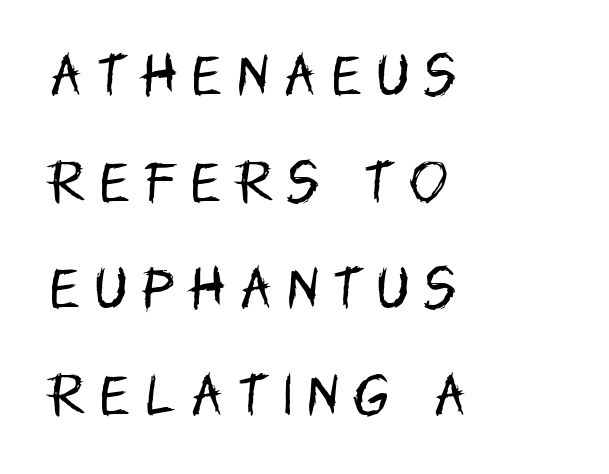
The image shows 46 px regular-weight, condensed sans-serif type, upright; set left-aligned, loose line spacing (2.32x), unusually wide letter spacing (+0.34 em), not underlined; low stroke contrast and a large x-height.
